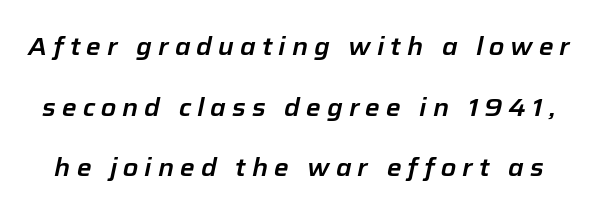
The image shows 25 px text type, italic (leaning right); set loose line spacing (2.43x), unusually wide letter spacing (+0.24 em), not underlined.
